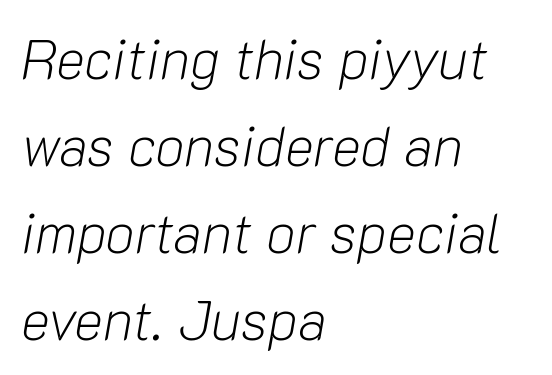
{"italic": "yes", "lean": "right", "slant_degrees": 10, "bold": "no", "weight": "light", "width": "normal", "stroke_contrast": "low", "x_height": "medium", "monospaced": "no", "underline": "no", "align": "left", "line_spacing": "normal", "line_spacing_ratio": 1.58, "letter_spacing": "normal", "letter_spacing_em": 0.0, "glyph_px": 55}
